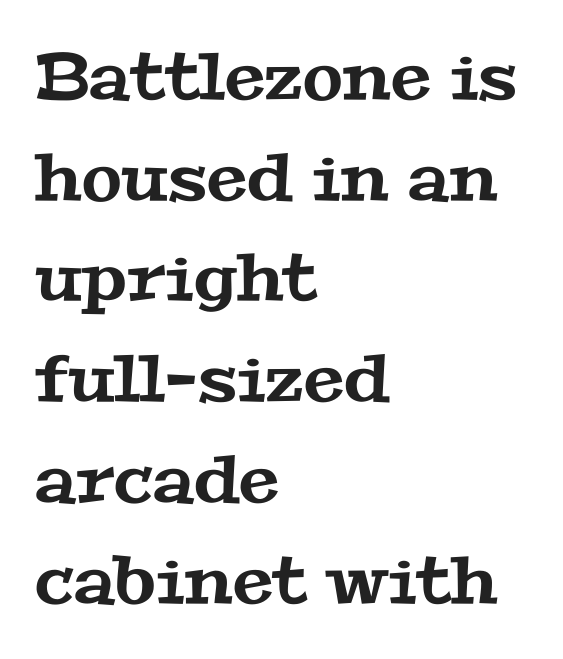
The image shows 65 px wide serif type; set left-aligned, normal line spacing (1.55x), normal letter spacing, not underlined; medium stroke contrast and a medium x-height.
